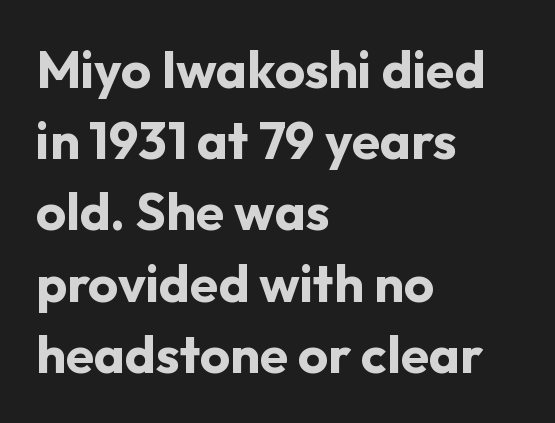
{"serif": "no", "italic": "no", "bold": "yes", "weight": "bold", "width": "normal", "stroke_contrast": "low", "x_height": "medium", "monospaced": "no", "underline": "no", "align": "left", "line_spacing": "normal", "line_spacing_ratio": 1.37, "letter_spacing": "normal", "letter_spacing_em": 0.0, "glyph_px": 52}
